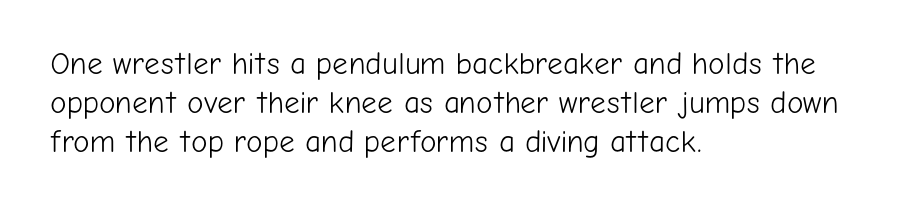
Tracking value appears to be zero — textbook default spacing. The lines are quadded left. The letters carry no serifs — their stems end cleanly without finishing strokes. No italicization has been applied; the sample stays upright. The area under the type is left untouched. Is there much room between lines? A standard amount, neither cramped nor airy.
